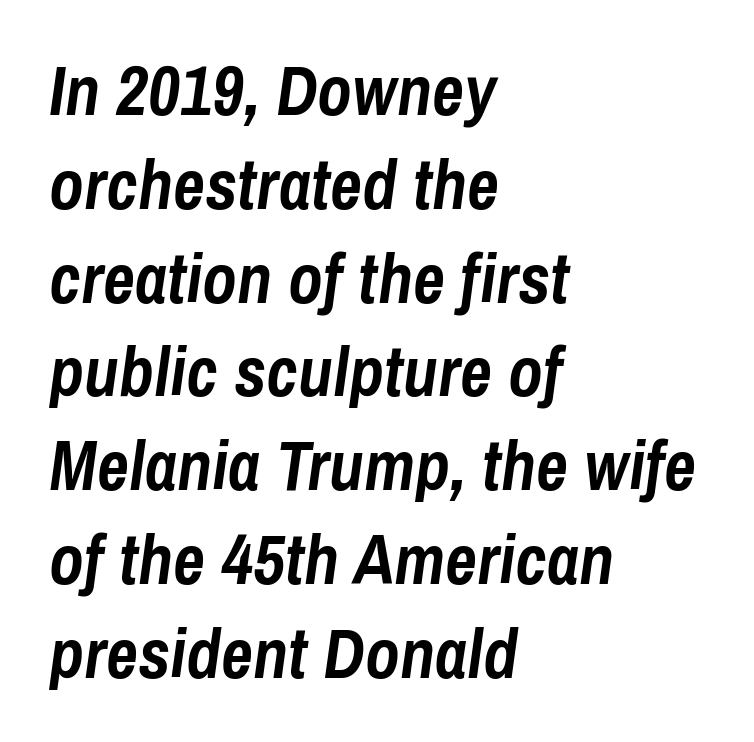
{"italic": "yes", "lean": "right", "slant_degrees": 8, "bold": "yes", "weight": "semibold", "width": "condensed", "stroke_contrast": "low", "x_height": "medium", "monospaced": "no", "underline": "no", "align": "left", "line_spacing": "normal", "line_spacing_ratio": 1.34, "letter_spacing": "normal", "letter_spacing_em": 0.0, "glyph_px": 70}
